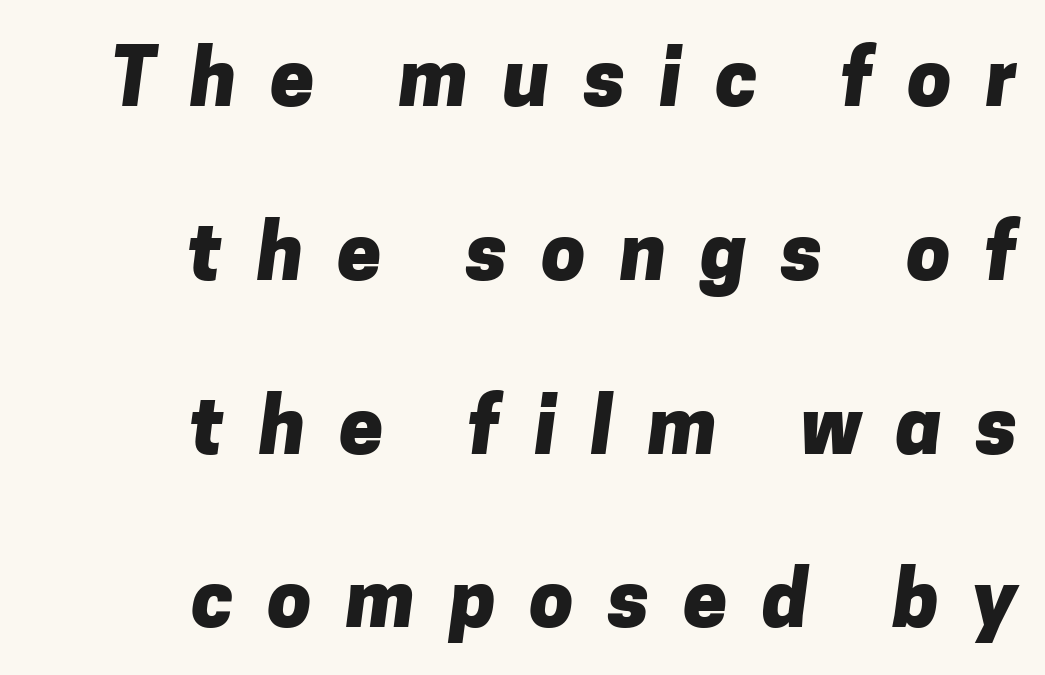
The image shows 79 px heavy sans-serif type; set right-aligned, loose line spacing (2.2x), unusually wide letter spacing (+0.43 em), not underlined; low stroke contrast and a medium x-height.
